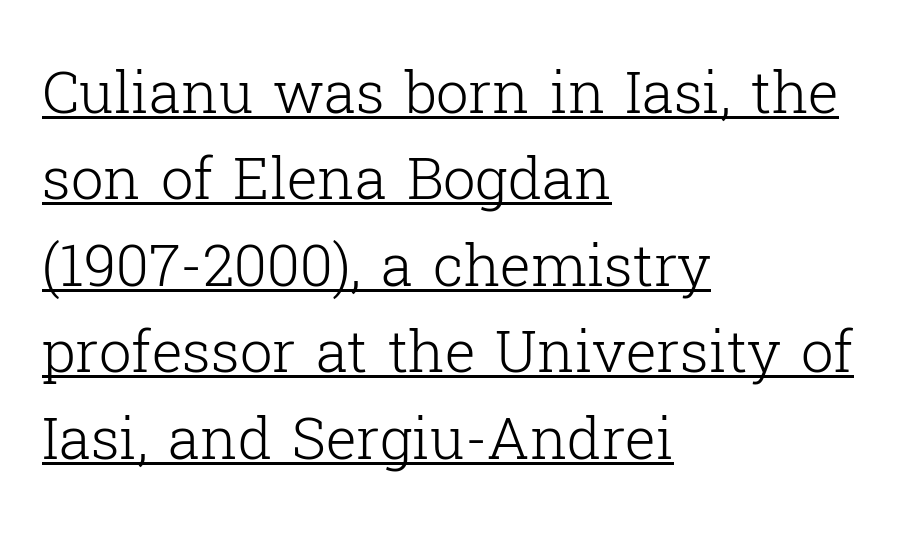
The image shows 58 px light serif type, upright; set left-aligned, normal line spacing (1.49x), normal letter spacing, underlined; low stroke contrast and a medium x-height.
